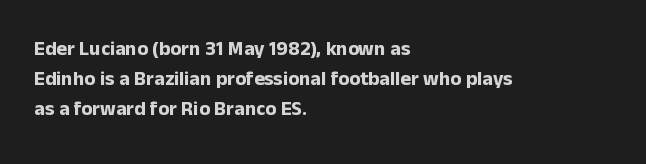
Q: Is the text bold? A: Yes.
Q: Is the text italic (slanted)? A: No, it is upright.
Q: Is the text underlined? A: No.
Q: How is the paragraph aligned? A: Left-aligned.
Q: Is the spacing between letters normal or unusually wide? A: Normal.
Q: Is the spacing between lines tight, normal or loose? A: Normal.
